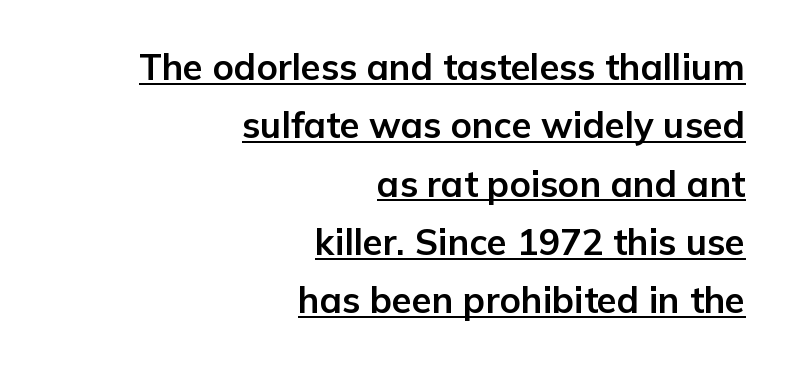
{"serif": "no", "italic": "no", "bold": "yes", "weight": "bold", "width": "normal", "stroke_contrast": "low", "x_height": "medium", "monospaced": "no", "underline": "yes", "align": "right", "line_spacing": "normal", "line_spacing_ratio": 1.62, "letter_spacing": "normal", "letter_spacing_em": 0.0, "glyph_px": 36}
